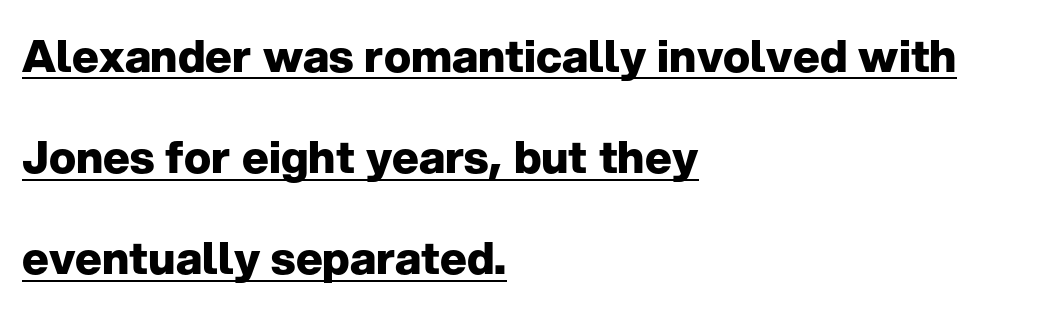
The specimen reads as upright at a glance. Inter-character spacing is left at the font's built-in metrics. Check where the strokes stop: nothing finishes them off — pure sans. The text block is weighted toward the left margin, trailing off unevenly rightward. Decoration check: the copy is underlined. Regarding leading, the lines here are spaced well apart.
